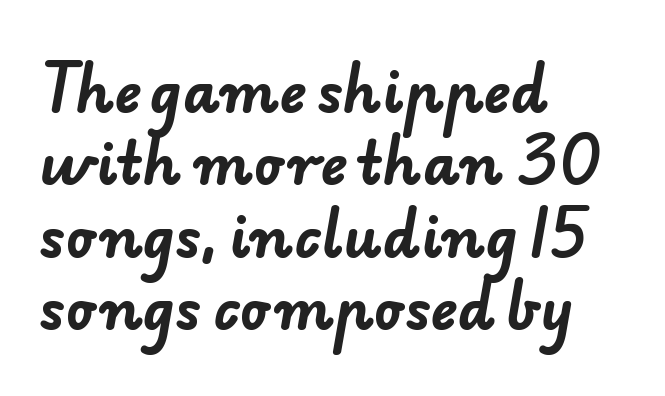
Q: Is the text bold? A: Yes.
Q: Is the typeface a serif or a sans-serif typeface? A: Sans-serif.
Q: Is the text underlined? A: No.
Q: How is the paragraph aligned? A: Left-aligned.
Q: Is the spacing between letters normal or unusually wide? A: Normal.
Q: Is the spacing between lines tight, normal or loose? A: Normal.
Q: Width (condensed, normal, or wide)? A: Normal.
Q: Stroke contrast? A: Low.
Q: x-height? A: Small.
Q: Monospaced? A: No.
